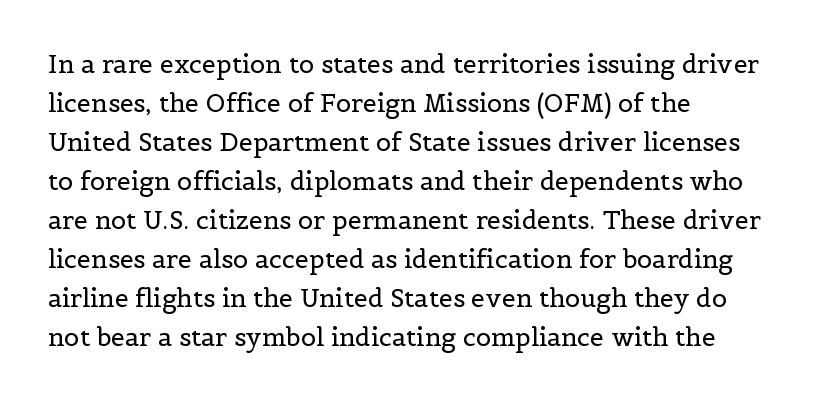
The image shows 25 px text type, upright; set left-aligned, normal line spacing (1.56x), normal letter spacing, not underlined.
